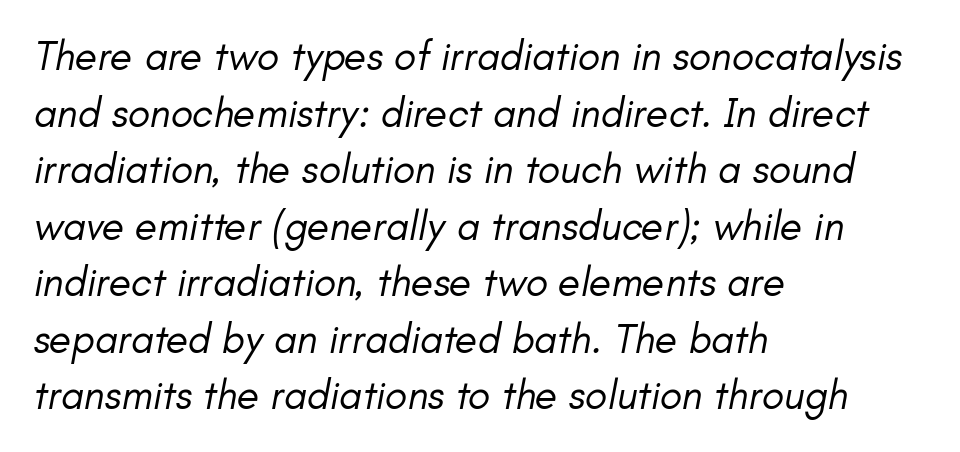
Teacher's note: observe the even left margin — that is flush-left alignment. The passage shown stacks its lines at a standard gap. Standard letterfit; no display-style spreading of the glyphs. Is this a fixed-width face? No — the glyphs have proportional, varying widths.
